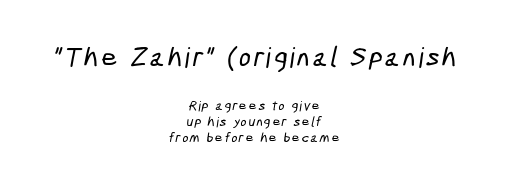
Q: Is the typeface a serif or a sans-serif typeface? A: Sans-serif.
Q: Is the text underlined? A: No.
Q: How is the paragraph aligned? A: Centered.
Q: Is the spacing between lines tight, normal or loose? A: Tight.
Q: Which block of text is set in a larger size, the first (top) or the second (bottom)? A: The first (top) one.
Q: Width (condensed, normal, or wide)? A: Condensed.
Q: Stroke contrast? A: Low.
Q: x-height? A: Medium.
Q: Monospaced? A: No.
